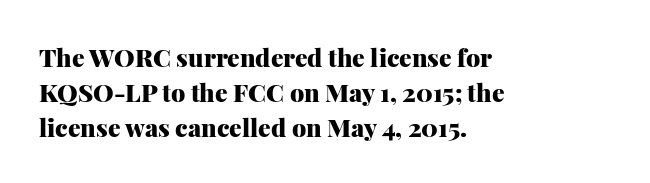
Q: Is the text bold? A: Yes.
Q: Is the text italic (slanted)? A: No, it is upright.
Q: Is the text underlined? A: No.
Q: How is the paragraph aligned? A: Left-aligned.
Q: Is the spacing between letters normal or unusually wide? A: Normal.
Q: Is the spacing between lines tight, normal or loose? A: Normal.
